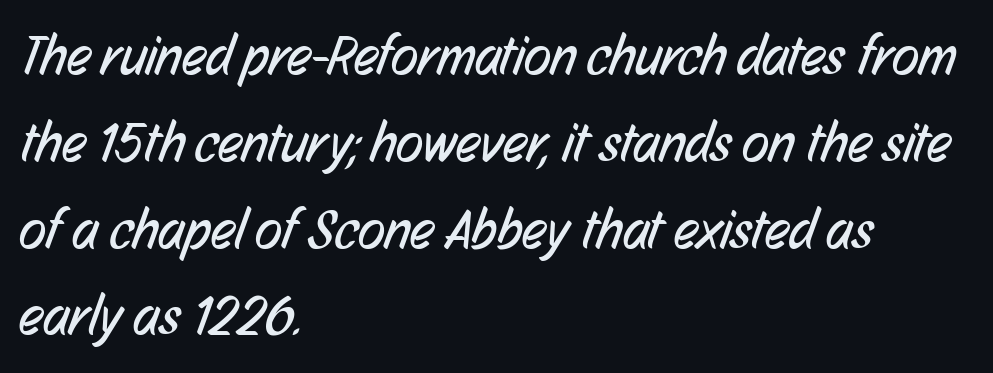
{"serif": "no", "bold": "no", "weight": "regular", "width": "condensed", "stroke_contrast": "low", "x_height": "medium", "monospaced": "no", "underline": "no", "align": "left", "line_spacing": "normal", "line_spacing_ratio": 1.55, "letter_spacing": "normal", "letter_spacing_em": 0.0, "glyph_px": 56}
